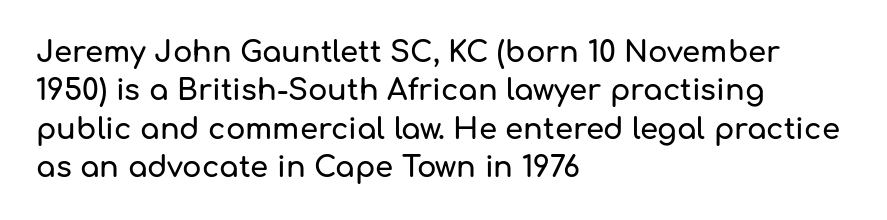
Q: Is the text italic (slanted)? A: No, it is upright.
Q: Is the typeface a serif or a sans-serif typeface? A: Sans-serif.
Q: Is the text underlined? A: No.
Q: How is the paragraph aligned? A: Left-aligned.
Q: Is the spacing between letters normal or unusually wide? A: Normal.
Q: Is the spacing between lines tight, normal or loose? A: Normal.
Q: Width (condensed, normal, or wide)? A: Normal.
Q: Stroke contrast? A: Low.
Q: x-height? A: Medium.
Q: Monospaced? A: No.
